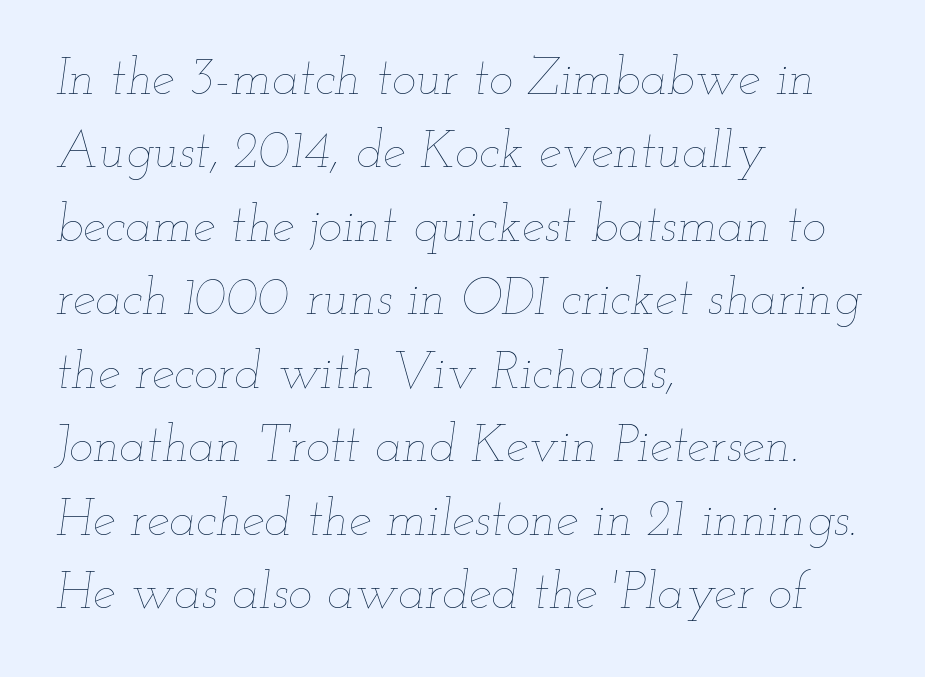
Q: Is the text bold? A: No.
Q: Is the text italic (slanted)? A: Yes, it leans right by about 12 degrees.
Q: Is the text underlined? A: No.
Q: How is the paragraph aligned? A: Left-aligned.
Q: Is the spacing between letters normal or unusually wide? A: Normal.
Q: Is the spacing between lines tight, normal or loose? A: Normal.
Q: Width (condensed, normal, or wide)? A: Wide.
Q: Stroke contrast? A: Low.
Q: x-height? A: Small.
Q: Monospaced? A: No.
